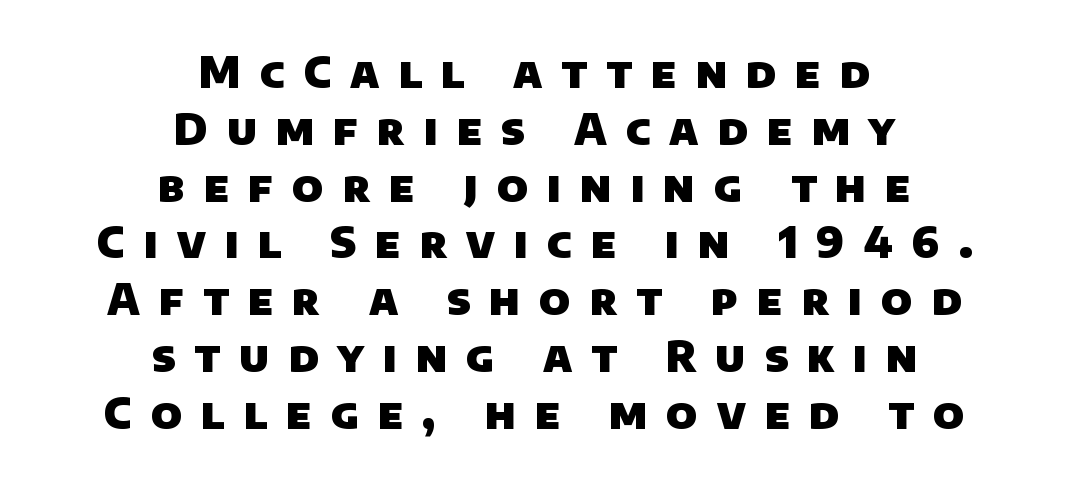
Set as a true bold cut, around the 700 mark. Decoration check: the copy has no underline. Both edges are ragged and mirror each other, which tells us the setting is centered. Leading: standard. A typesetter would call this proportional, since set widths differ per character.
